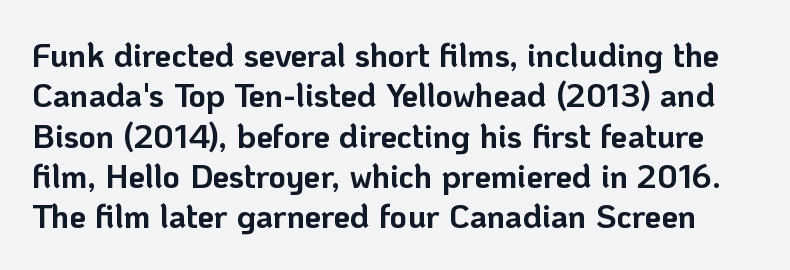
Plain, unruled lines of type. This sample has the flowing, uneven cadence of proportional lettering. Plenty of ink on the page — the face is bold. Observe the absence of serifs on each vertical stroke in this sample. Inter-character spacing is left at the font's built-in metrics. When letters stand straight like this, we call the style roman or upright.
